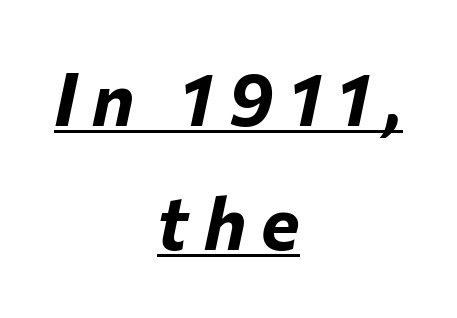
The rendering positions every line midway between the sides. The face used here is rendered with a markedly widened letterfit. Slant detected: the letters are inclined. A typographer would call this underscored text. Note the varied advance widths — an 'i' is clearly narrower than an 'm'. In terms of leading, this rendering sits right in the middle.
